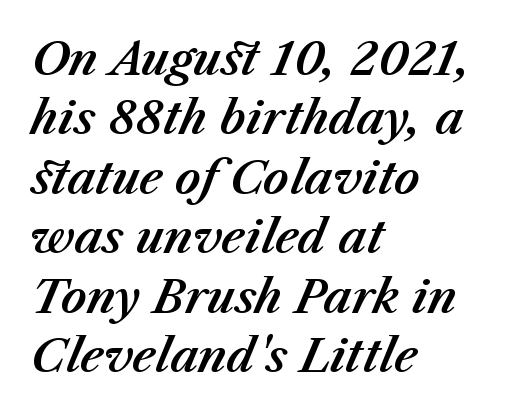
The image shows 45 px text type, italic (leaning right); set left-aligned, normal line spacing (1.32x), normal letter spacing, not underlined; medium stroke contrast and a medium x-height.
